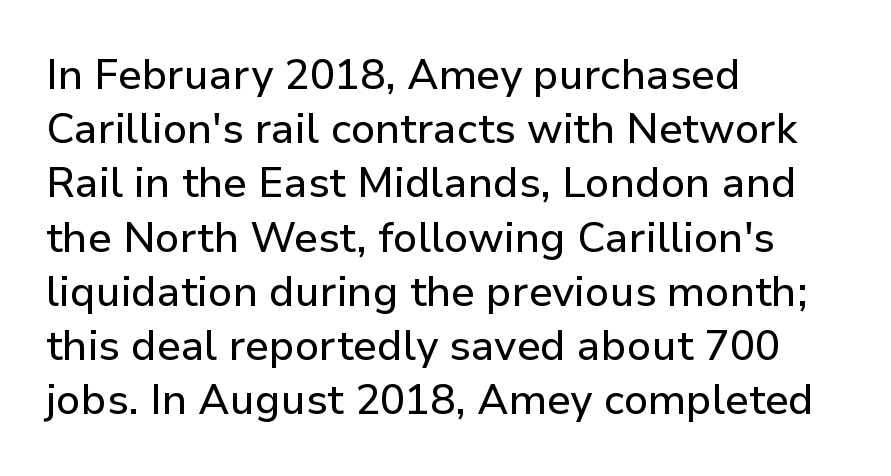
Does the copy run flush right? No — it runs flush left. Tracking value appears to be zero — textbook default spacing. The lines sit at an ordinary, default distance from one another. Nobody drew a line under any word here. Do the characters align in a grid? No, the font is proportional. No italicization has been applied; the sample stays upright.
